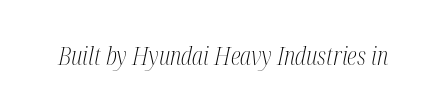
A quiet, ordinary-to-light weight characterises the typeface. A typesetter would call this zero additional tracking. The typography opts for an oblique posture over an upright one. Beneath every word, the page is bare.
